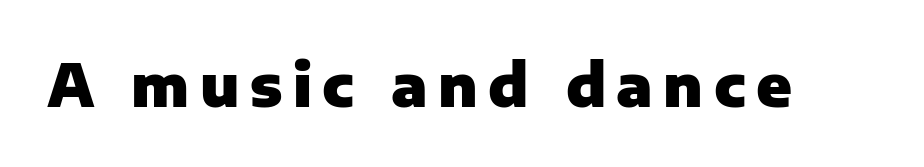
The image shows 58 px heavy sans-serif type, upright; set not underlined; low stroke contrast and a medium x-height.
